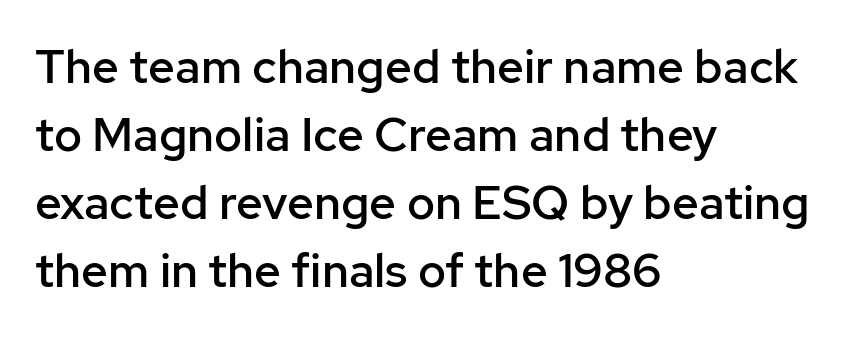
Leading: standard. Emphasis by weight is partial: semibold. Each word holds together tightly as a unit, with standard inter-letter gaps. Classification — sans serif.
